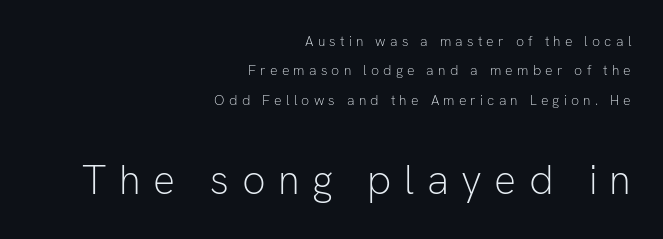
Nope, no serifs anywhere on these letters. Observe the wide spacing: letters keep a clear distance from each other. The font sits on the lighter half of the weight spectrum, regular included. Italic? Not at all — the glyphs are vertical. Descenders are the only things crossing below the line.
